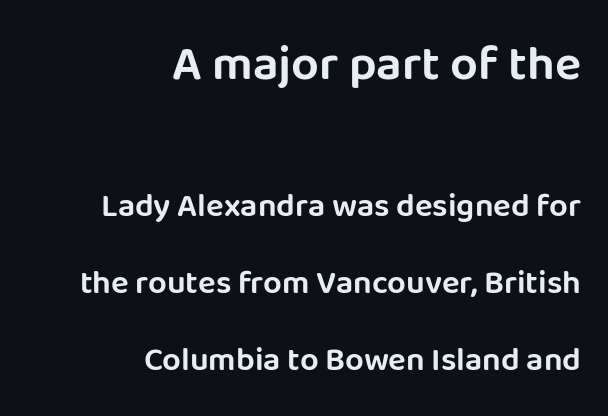
Q: Is the text italic (slanted)? A: No, it is upright.
Q: Is the typeface a serif or a sans-serif typeface? A: Sans-serif.
Q: Is the text underlined? A: No.
Q: How is the paragraph aligned? A: Right-aligned.
Q: Is the spacing between letters normal or unusually wide? A: Normal.
Q: Is the spacing between lines tight, normal or loose? A: Loose.
Q: Which block of text is set in a larger size, the first (top) or the second (bottom)? A: The first (top) one.
Q: Width (condensed, normal, or wide)? A: Normal.
Q: Stroke contrast? A: Low.
Q: x-height? A: Large.
Q: Monospaced? A: No.
